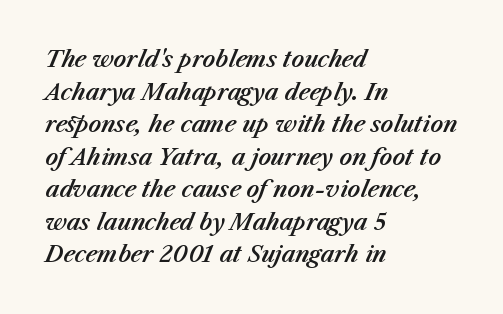
Q: Is the text italic (slanted)? A: Yes, it leans right by about 23 degrees.
Q: Is the text underlined? A: No.
Q: How is the paragraph aligned? A: Left-aligned.
Q: Is the spacing between letters normal or unusually wide? A: Normal.
Q: Is the spacing between lines tight, normal or loose? A: Normal.
